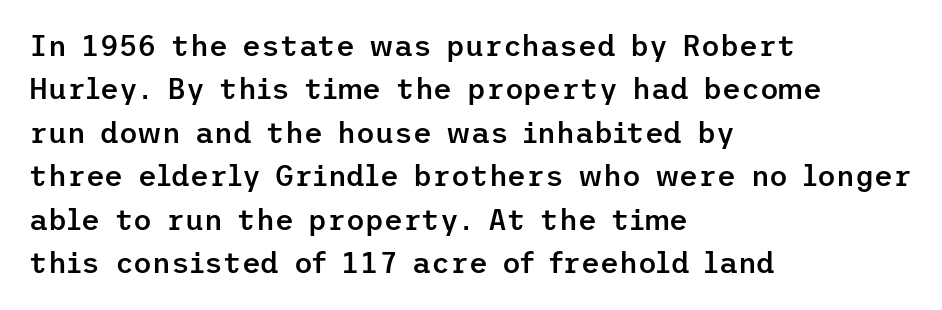
Emphasis by weight is partial: semibold. Is the block centered? No — it sits flush against the left margin. Serif or sans? Sans — the stroke terminals are bare. Words appear dense and cohesive because spacing is normal. Ascenders rise straight up at ninety degrees.
